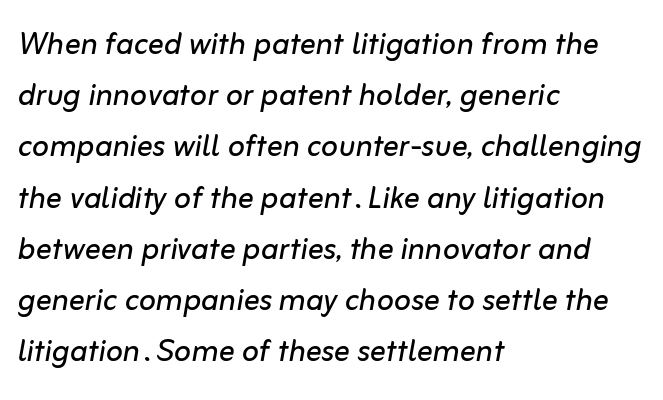
One glance says typical: line gaps are just what's usual. The strokes are not fattened; the text isn't bold. There is no visible air inserted between adjacent glyphs. Proportional: the letters do not fall into vertical columns. Clear beneath every line of the passage. All the whitespace from short lines collects on the right.
